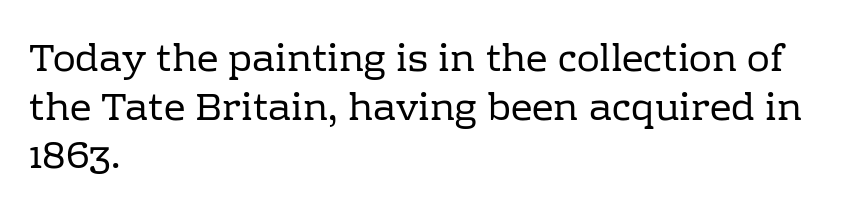
Q: Is the text bold? A: No.
Q: Is the text italic (slanted)? A: No, it is upright.
Q: Is the typeface a serif or a sans-serif typeface? A: Serif.
Q: Is the text underlined? A: No.
Q: How is the paragraph aligned? A: Left-aligned.
Q: Is the spacing between letters normal or unusually wide? A: Normal.
Q: Is the spacing between lines tight, normal or loose? A: Normal.
Q: Width (condensed, normal, or wide)? A: Normal.
Q: Stroke contrast? A: Low.
Q: x-height? A: Medium.
Q: Monospaced? A: No.
